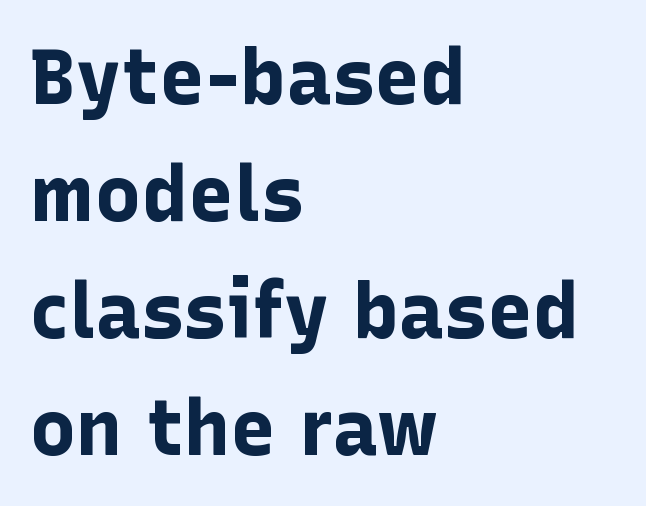
Does extra space separate the letters? No, they use regular spacing. In terms of letterform style, serifs are entirely absent. The typography opts for an upright posture over an oblique one. Strong, thick strokes mark this as bold type.
